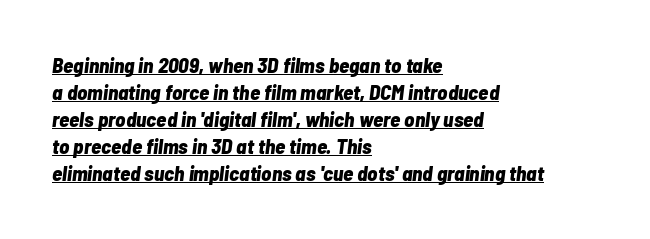
The image shows 21 px bold type, italic (leaning right); set left-aligned, normal line spacing (1.29x), normal letter spacing, underlined.
